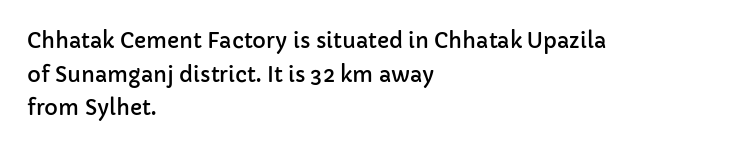
{"italic": "no", "underline": "no", "align": "left", "line_spacing": "normal", "line_spacing_ratio": 1.6, "letter_spacing": "normal", "letter_spacing_em": 0.0, "glyph_px": 21}
